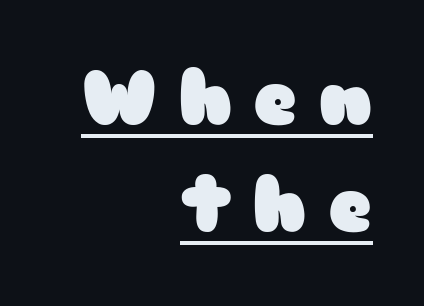
The image shows 75 px heavy, wide sans-serif type, upright; set right-aligned, normal line spacing (1.43x), unusually wide letter spacing (+0.28 em), underlined; low stroke contrast and a medium x-height.
